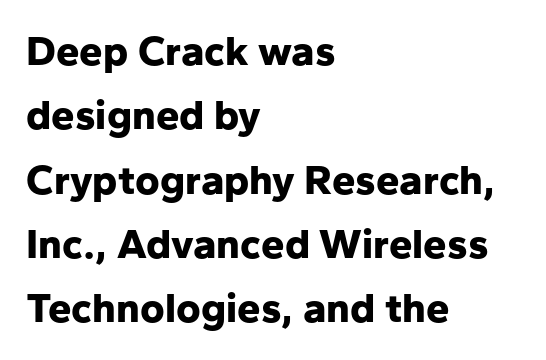
Q: Is the text bold? A: Yes.
Q: Is the text italic (slanted)? A: No, it is upright.
Q: Is the typeface a serif or a sans-serif typeface? A: Sans-serif.
Q: Is the text underlined? A: No.
Q: How is the paragraph aligned? A: Left-aligned.
Q: Is the spacing between letters normal or unusually wide? A: Normal.
Q: Is the spacing between lines tight, normal or loose? A: Normal.
Q: Width (condensed, normal, or wide)? A: Normal.
Q: Stroke contrast? A: Low.
Q: x-height? A: Medium.
Q: Monospaced? A: No.
